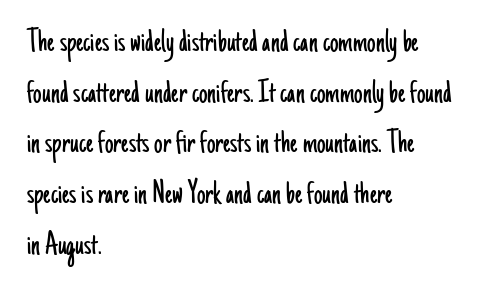
A student would call this left alignment; a typographer would say flush left, rag right. Spacing between characters is what you'd get straight out of the box. Spacing verdict: proportional, widths tailored to each character. In terms of leading, this rendering sits right in the middle. These lines are composed in type without serifs.
